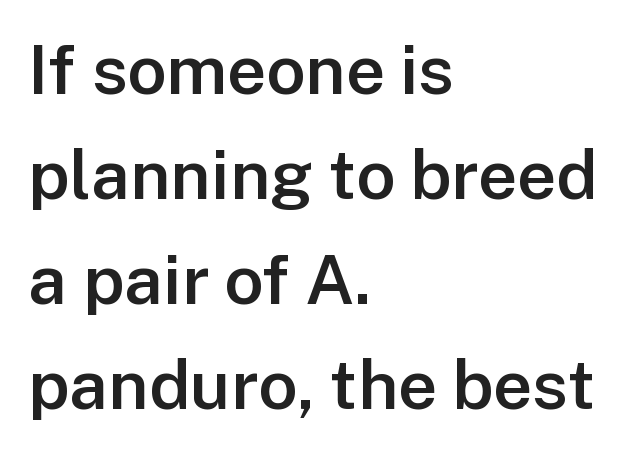
{"serif": "no", "italic": "no", "bold": "semi", "weight": "semibold", "width": "normal", "stroke_contrast": "low", "x_height": "medium", "monospaced": "no", "underline": "no", "align": "left", "line_spacing": "normal", "line_spacing_ratio": 1.52, "letter_spacing": "normal", "letter_spacing_em": 0.0, "glyph_px": 69}
